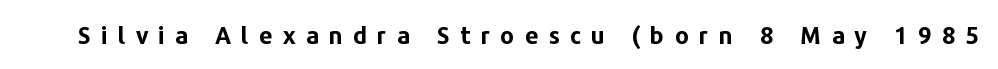
The image shows 24 px bold type, upright; set unusually wide letter spacing (+0.42 em), not underlined.
